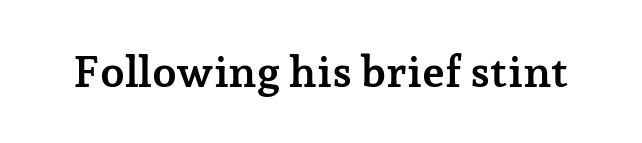
The image shows 44 px semibold serif type, upright; set normal letter spacing, not underlined; low stroke contrast and a medium x-height.
